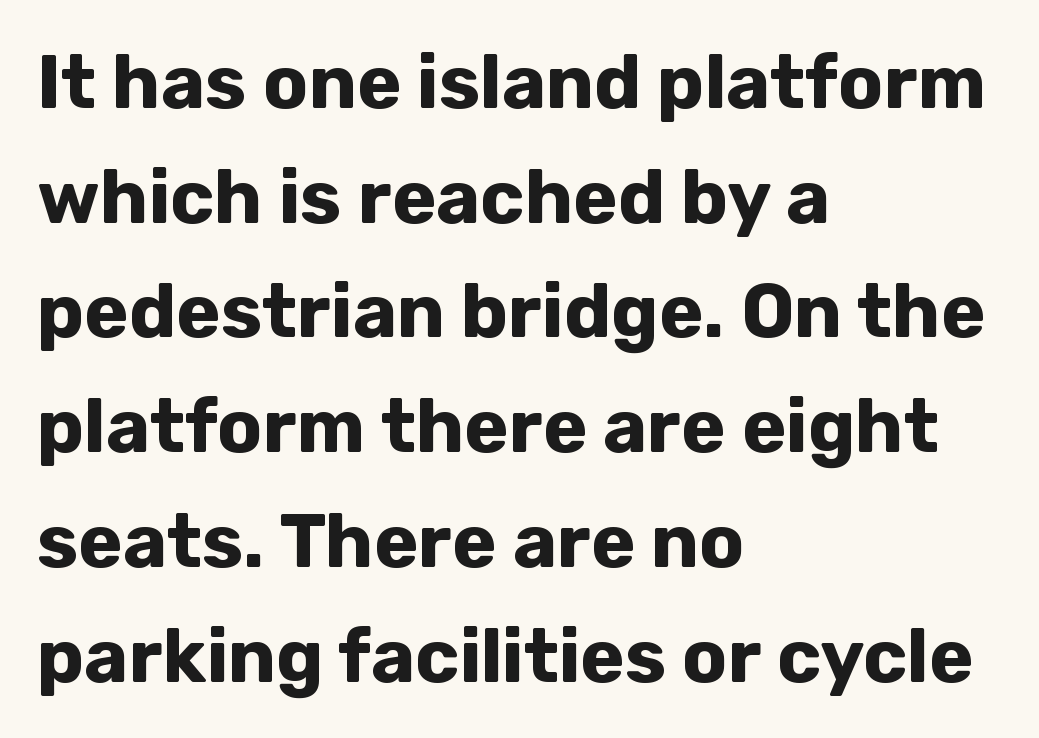
Q: Is the text bold? A: Yes.
Q: Is the text italic (slanted)? A: No, it is upright.
Q: Is the typeface a serif or a sans-serif typeface? A: Sans-serif.
Q: Is the text underlined? A: No.
Q: How is the paragraph aligned? A: Left-aligned.
Q: Is the spacing between letters normal or unusually wide? A: Normal.
Q: Is the spacing between lines tight, normal or loose? A: Normal.
Q: Width (condensed, normal, or wide)? A: Normal.
Q: Stroke contrast? A: Low.
Q: x-height? A: Medium.
Q: Monospaced? A: No.
